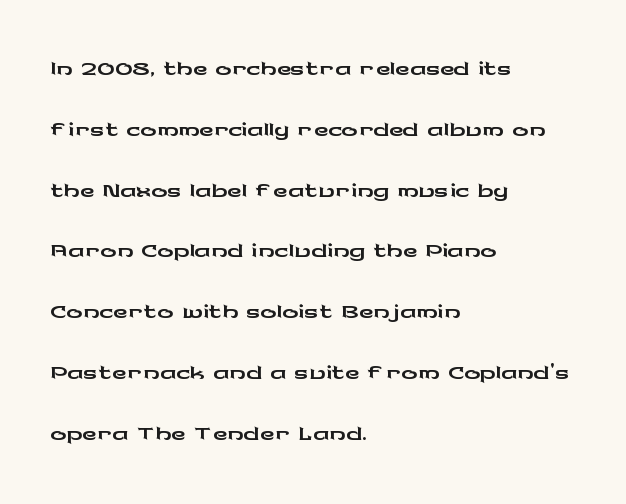
Q: Is the text italic (slanted)? A: No, it is upright.
Q: Is the typeface a serif or a sans-serif typeface? A: Sans-serif.
Q: Is the text underlined? A: No.
Q: How is the paragraph aligned? A: Left-aligned.
Q: Is the spacing between letters normal or unusually wide? A: Normal.
Q: Is the spacing between lines tight, normal or loose? A: Normal.
Q: Width (condensed, normal, or wide)? A: Wide.
Q: Stroke contrast? A: Low.
Q: x-height? A: Medium.
Q: Monospaced? A: No.
